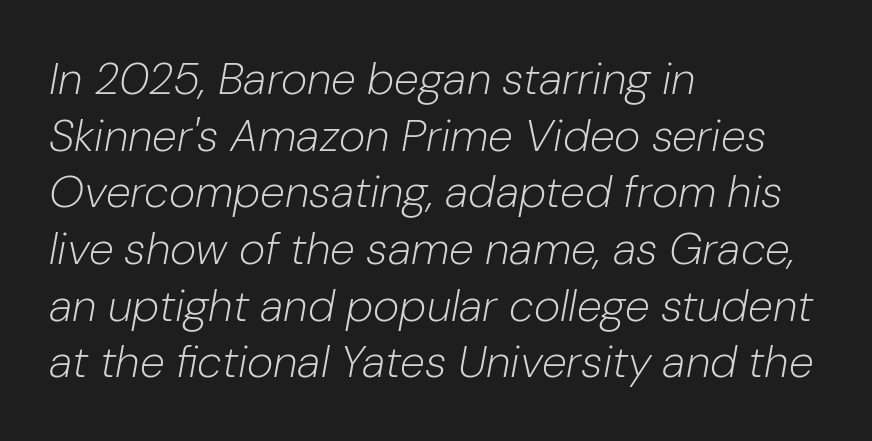
The image shows 45 px light type, italic (leaning right); set left-aligned, normal line spacing (1.26x), normal letter spacing, not underlined; low stroke contrast and a medium x-height.
